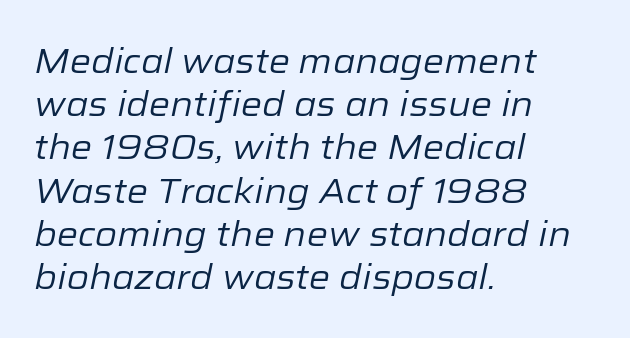
Q: Is the text bold? A: No.
Q: Is the text italic (slanted)? A: Yes, it leans right by about 12 degrees.
Q: Is the text underlined? A: No.
Q: How is the paragraph aligned? A: Left-aligned.
Q: Is the spacing between letters normal or unusually wide? A: Normal.
Q: Is the spacing between lines tight, normal or loose? A: Normal.
Q: Width (condensed, normal, or wide)? A: Normal.
Q: Stroke contrast? A: Low.
Q: x-height? A: Medium.
Q: Monospaced? A: No.
